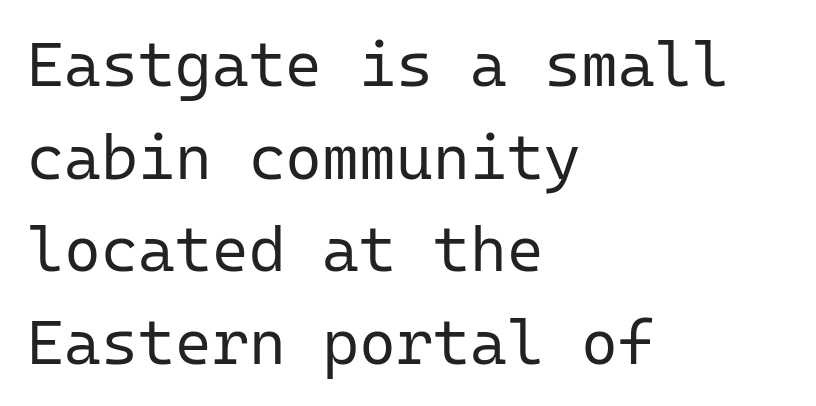
The image shows 63 px regular-weight sans-serif type, upright, monospaced; set left-aligned, normal line spacing (1.47x), normal letter spacing, not underlined; low stroke contrast and a medium x-height.
